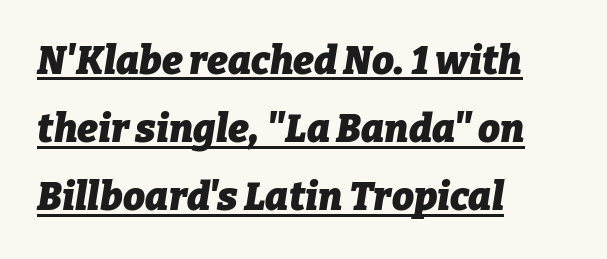
Underlining? Definitely there. Caption: multi-line text, flush left, ragged right. Standard letterfit; no display-style spreading of the glyphs. Yep, that's italic — everything's leaning. Think of a printed novel: that variable character pitch is what you see here.
